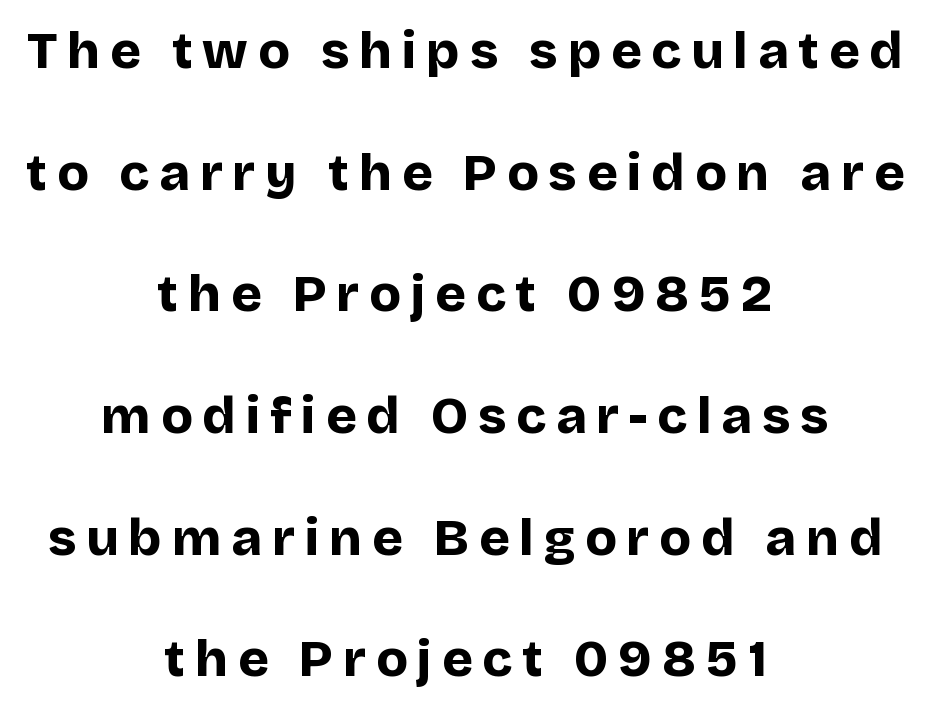
Q: Is the text bold? A: Yes.
Q: Is the text italic (slanted)? A: No, it is upright.
Q: Is the typeface a serif or a sans-serif typeface? A: Sans-serif.
Q: Is the text underlined? A: No.
Q: How is the paragraph aligned? A: Centered.
Q: Is the spacing between lines tight, normal or loose? A: Loose.
Q: Width (condensed, normal, or wide)? A: Normal.
Q: Stroke contrast? A: Low.
Q: x-height? A: Large.
Q: Monospaced? A: No.
